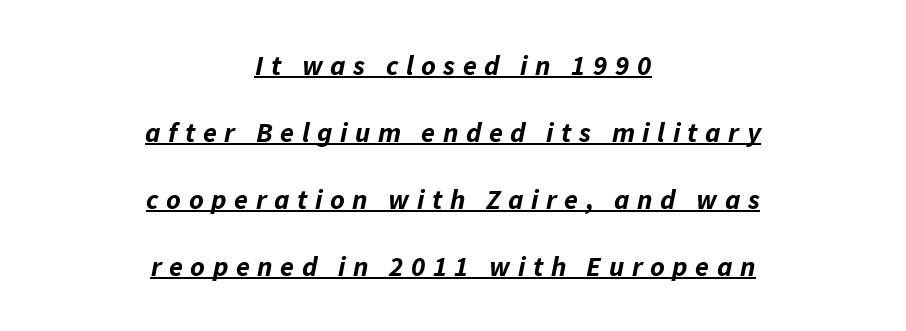
Q: Is the text bold? A: Yes.
Q: Is the text italic (slanted)? A: Yes, it leans right by about 11 degrees.
Q: Is the text underlined? A: Yes.
Q: How is the paragraph aligned? A: Centered.
Q: Is the spacing between letters normal or unusually wide? A: Unusually wide.
Q: Is the spacing between lines tight, normal or loose? A: Loose.
Q: Width (condensed, normal, or wide)? A: Normal.
Q: Stroke contrast? A: Low.
Q: x-height? A: Medium.
Q: Monospaced? A: No.
